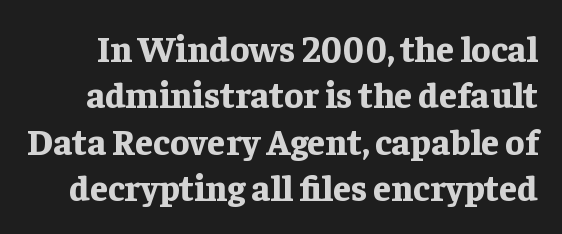
Descenders hang freely into open space. Yep, those are serifs on the letters. Varying glyph widths throughout — classic text-font behaviour. The passage shown has conventional tracking throughout. You can tell it's not italic because the verticals are truly vertical. This is heavy type, rendered in bold.
